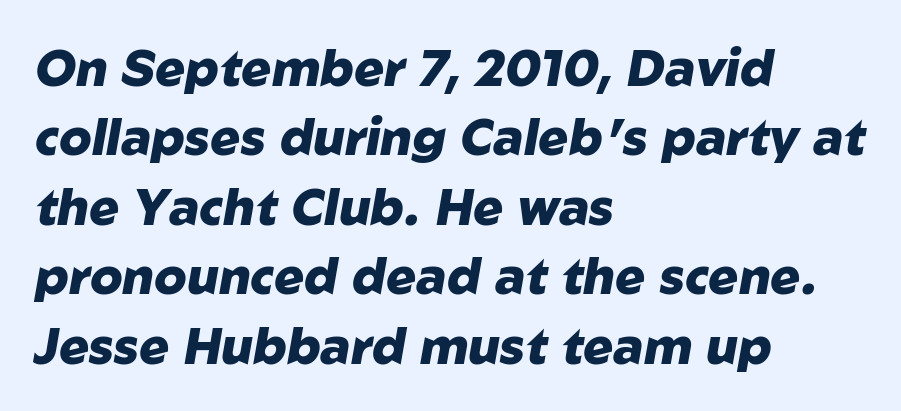
Q: Is the text bold? A: Yes.
Q: Is the text italic (slanted)? A: Yes, it leans right by about 10 degrees.
Q: Is the text underlined? A: No.
Q: How is the paragraph aligned? A: Left-aligned.
Q: Is the spacing between letters normal or unusually wide? A: Normal.
Q: Is the spacing between lines tight, normal or loose? A: Normal.
Q: Width (condensed, normal, or wide)? A: Normal.
Q: Stroke contrast? A: Low.
Q: x-height? A: Medium.
Q: Monospaced? A: No.
